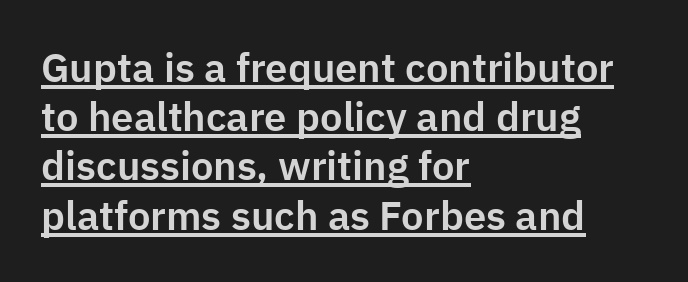
The letters advance in unequal steps, a hallmark of proportional type. Words appear dense and cohesive because spacing is normal. The specimen reads as upright at a glance. The text was rendered using a sans face with plain stroke endings. What decoration does the sample have? An underline.
